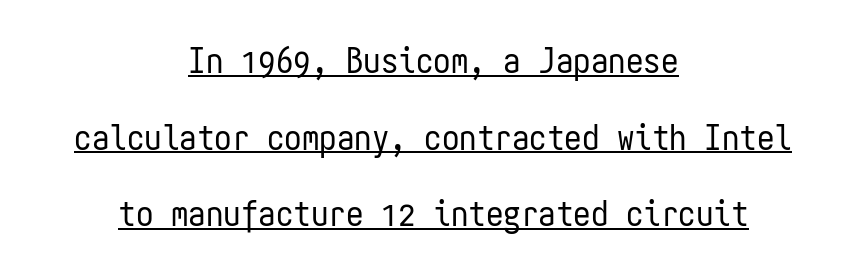
The image shows 35 px regular-weight, condensed sans-serif type, upright, monospaced; set centered, loose line spacing (2.19x), normal letter spacing, underlined; low stroke contrast and a medium x-height.
